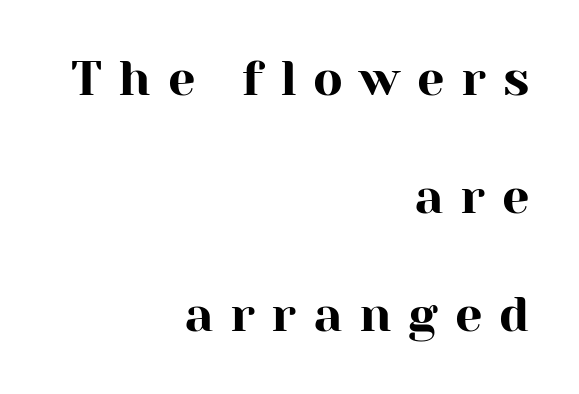
One glance says open: line gaps are wider than usual. Each letter keeps its own natural width here, so spacing adapts to shape. To sum up the face: it has serifs. Posture: straight, roman, zero tilt. The space beneath each line is pristine and unruled.
